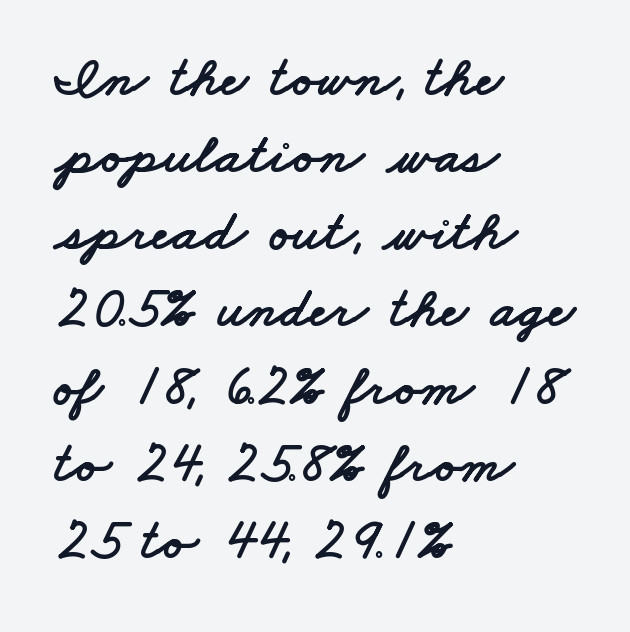
Q: Is the typeface a serif or a sans-serif typeface? A: Sans-serif.
Q: Is the text underlined? A: No.
Q: How is the paragraph aligned? A: Left-aligned.
Q: Is the spacing between letters normal or unusually wide? A: Normal.
Q: Is the spacing between lines tight, normal or loose? A: Normal.
Q: Width (condensed, normal, or wide)? A: Wide.
Q: Stroke contrast? A: Low.
Q: x-height? A: Small.
Q: Monospaced? A: No.
